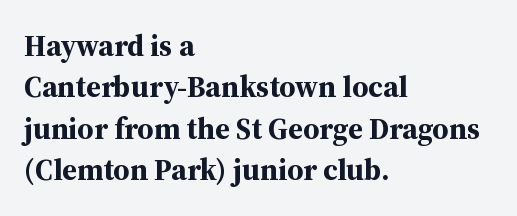
Q: Is the text bold? A: Yes.
Q: Is the text italic (slanted)? A: No, it is upright.
Q: Is the typeface a serif or a sans-serif typeface? A: Serif.
Q: Is the text underlined? A: No.
Q: How is the paragraph aligned? A: Left-aligned.
Q: Is the spacing between letters normal or unusually wide? A: Normal.
Q: Is the spacing between lines tight, normal or loose? A: Normal.
Q: Width (condensed, normal, or wide)? A: Normal.
Q: Stroke contrast? A: Medium.
Q: x-height? A: Medium.
Q: Monospaced? A: No.
